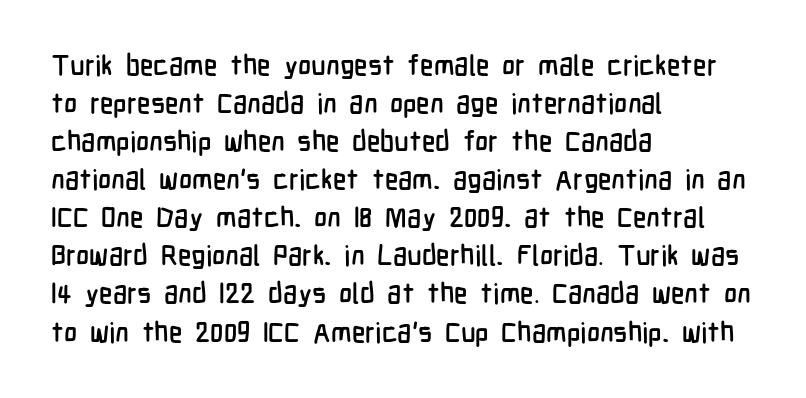
{"serif": "no", "italic": "no", "width": "condensed", "stroke_contrast": "low", "x_height": "medium", "monospaced": "no", "underline": "no", "align": "left", "line_spacing": "normal", "line_spacing_ratio": 1.36, "letter_spacing": "normal", "letter_spacing_em": 0.0, "glyph_px": 28}
